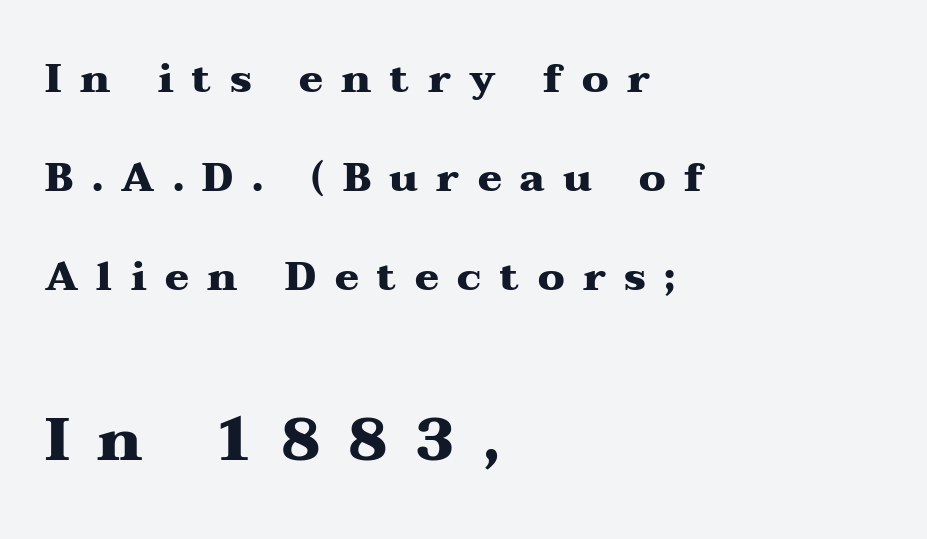
{"serif": "yes", "italic": "no", "bold": "yes", "weight": "heavy", "width": "wide", "stroke_contrast": "medium", "x_height": "medium", "monospaced": "no", "underline": "no", "align": "left", "line_spacing": "loose", "line_spacing_ratio": 2.47, "letter_spacing": "wide", "letter_spacing_em": 0.46, "larger_block": "second", "size_ratio": 1.5, "glyph_px": 60}
